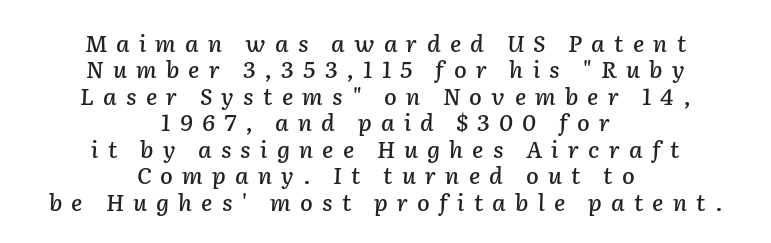
Letters rest on an invisible, unmarked baseline. Every row of glyphs is offset so its center matches the block's center. If you measured baseline to baseline, you'd find a short distance. If you drew a line through each stem, it would be angled. Between one letter and the next there's a generous, obvious gap.
